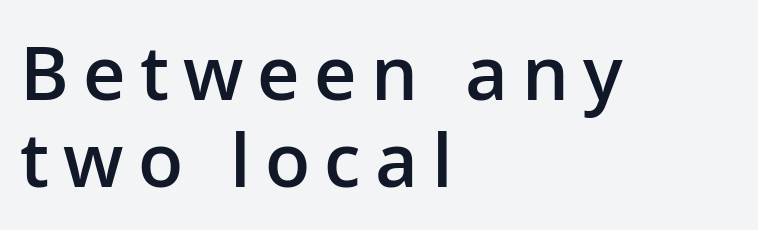
The strip under each line holds only bare page. This is sans-serif lettering, the kind often seen on screens and signage. The rendering anchors every line to the left-hand side. Posture: straight, roman, zero tilt. Firm but not heavy-handed strokes: this text is semibold. Varying glyph widths throughout — classic text-font behaviour.
